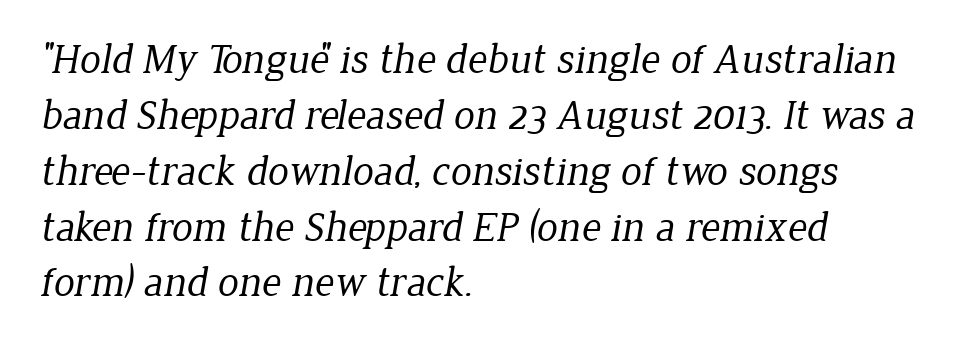
{"serif": "yes", "bold": "no", "weight": "regular", "width": "normal", "stroke_contrast": "low", "x_height": "medium", "monospaced": "no", "underline": "no", "align": "left", "line_spacing": "normal", "line_spacing_ratio": 1.33, "letter_spacing": "normal", "letter_spacing_em": 0.0, "glyph_px": 42}
